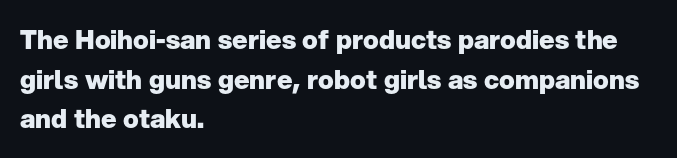
Line spacing here is normal. Words float on clear page, feet unadorned. Each glyph is drawn with heavy, bold strokes. There is no visible air inserted between adjacent glyphs. These lines are set flush left with a ragged right edge. This is roman type, the default non-slanted kind.
